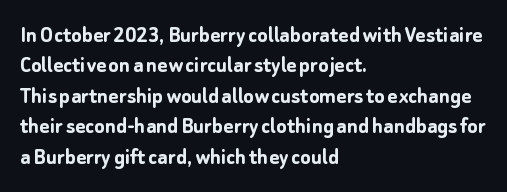
{"italic": "no", "bold": "yes", "underline": "no", "align": "left", "line_spacing": "normal", "line_spacing_ratio": 1.27, "letter_spacing": "normal", "letter_spacing_em": 0.0, "glyph_px": 24}
